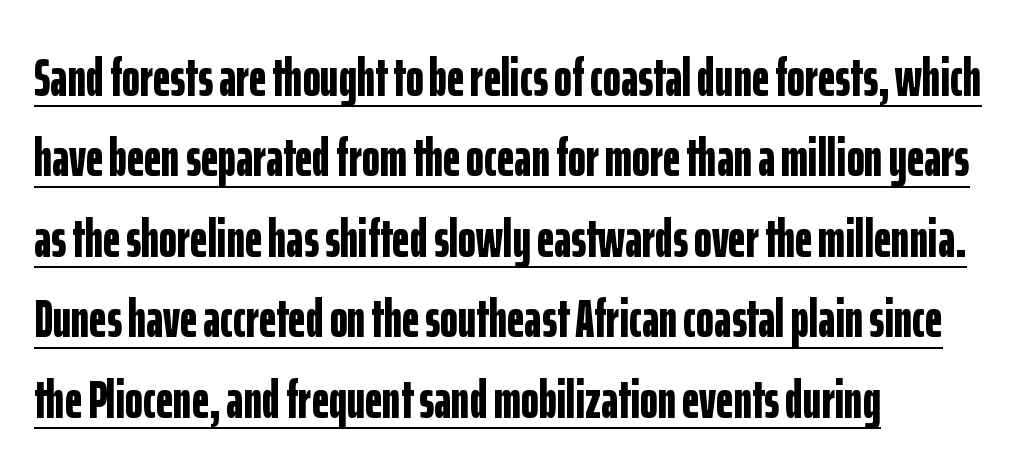
{"serif": "no", "italic": "no", "bold": "yes", "weight": "bold", "width": "condensed", "stroke_contrast": "low", "x_height": "medium", "monospaced": "no", "underline": "yes", "align": "left", "line_spacing": "normal", "line_spacing_ratio": 1.49, "letter_spacing": "normal", "letter_spacing_em": 0.0, "glyph_px": 54}
